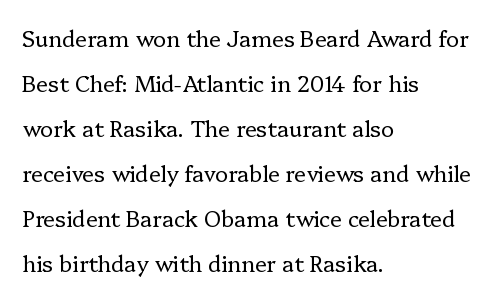
The image shows 22 px text type, upright; set left-aligned, loose line spacing (2.05x), normal letter spacing, not underlined.
